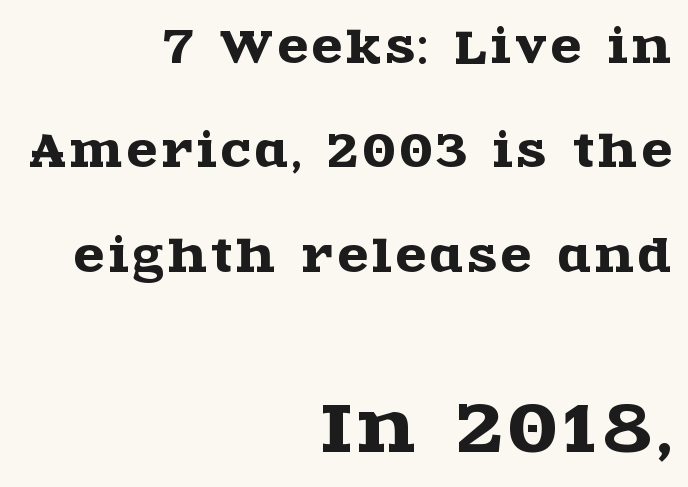
{"serif": "yes", "italic": "no", "width": "wide", "x_height": "large", "monospaced": "no", "underline": "no", "align": "right", "line_spacing": "loose", "line_spacing_ratio": 2.37, "larger_block": "second", "size_ratio": 1.5, "glyph_px": 66}
